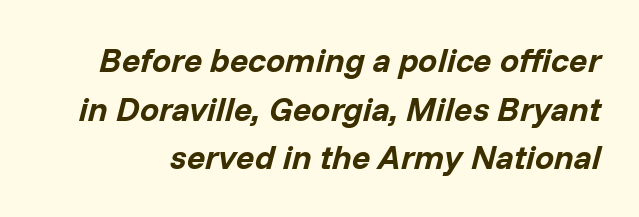
Q: Is the text bold? A: Yes.
Q: Is the text italic (slanted)? A: Yes, it leans right by about 14 degrees.
Q: Is the text underlined? A: No.
Q: Is the spacing between letters normal or unusually wide? A: Normal.
Q: Is the spacing between lines tight, normal or loose? A: Normal.
Q: Width (condensed, normal, or wide)? A: Normal.
Q: Stroke contrast? A: Low.
Q: x-height? A: Medium.
Q: Monospaced? A: No.
